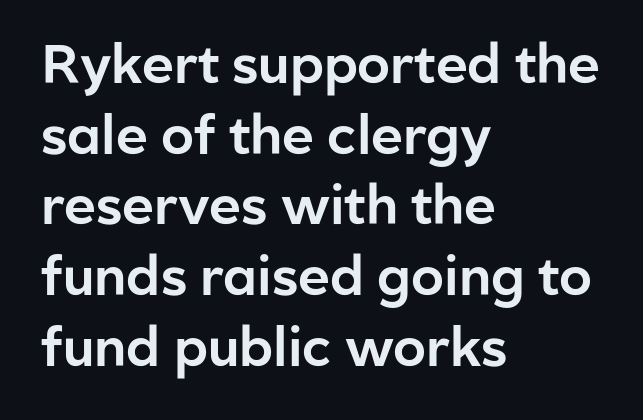
{"serif": "no", "italic": "no", "width": "normal", "stroke_contrast": "low", "x_height": "medium", "monospaced": "no", "underline": "no", "align": "left", "line_spacing": "normal", "line_spacing_ratio": 1.31, "letter_spacing": "normal", "letter_spacing_em": 0.0, "glyph_px": 54}
